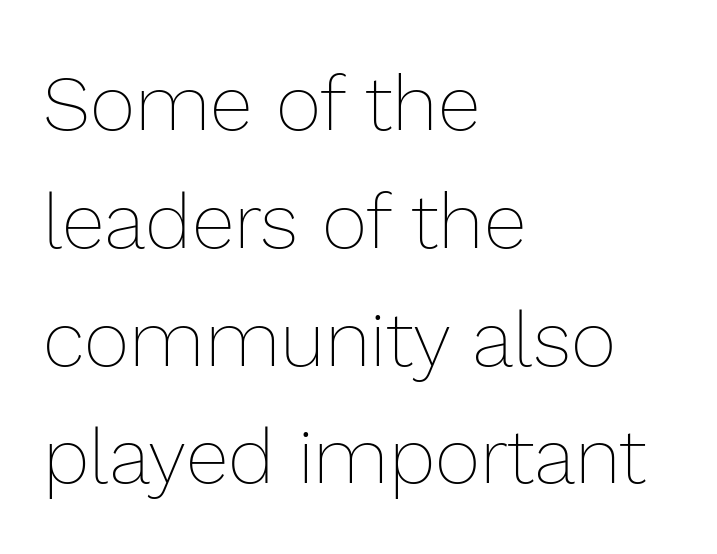
Q: Is the text bold? A: No.
Q: Is the text italic (slanted)? A: No, it is upright.
Q: Is the text underlined? A: No.
Q: How is the paragraph aligned? A: Left-aligned.
Q: Is the spacing between letters normal or unusually wide? A: Normal.
Q: Is the spacing between lines tight, normal or loose? A: Normal.
Q: Width (condensed, normal, or wide)? A: Normal.
Q: x-height? A: Medium.
Q: Monospaced? A: No.
